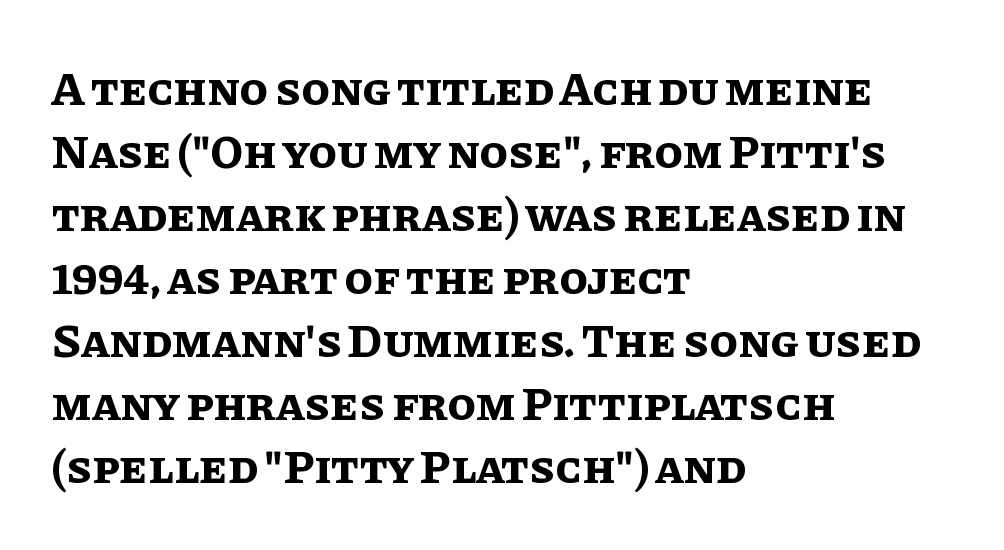
The image shows 47 px bold type, upright; set left-aligned, normal line spacing (1.34x), normal letter spacing, not underlined; low stroke contrast and a large x-height.
